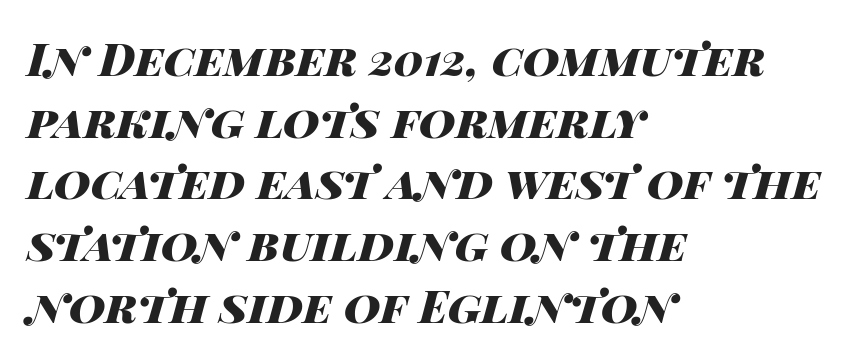
Q: Is the text bold? A: Yes.
Q: Is the text italic (slanted)? A: Yes, it leans right by about 14 degrees.
Q: Is the text underlined? A: No.
Q: How is the paragraph aligned? A: Left-aligned.
Q: Is the spacing between letters normal or unusually wide? A: Normal.
Q: Is the spacing between lines tight, normal or loose? A: Normal.
Q: Width (condensed, normal, or wide)? A: Wide.
Q: Stroke contrast? A: High.
Q: x-height? A: Large.
Q: Monospaced? A: No.
